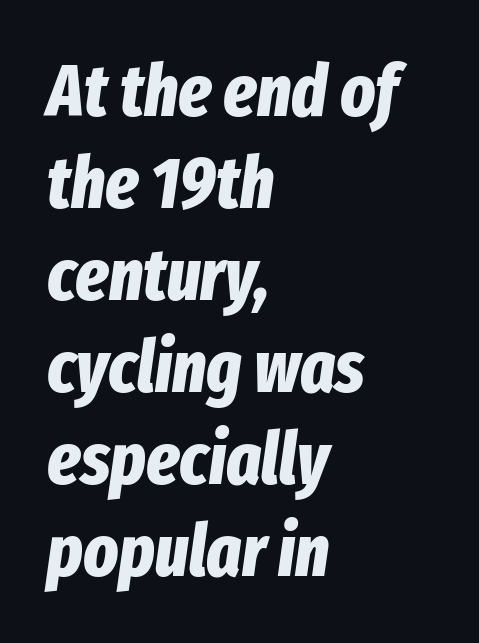
Q: Is the text bold? A: Yes.
Q: Is the text italic (slanted)? A: Yes, it leans right by about 8 degrees.
Q: Is the text underlined? A: No.
Q: How is the paragraph aligned? A: Left-aligned.
Q: Is the spacing between letters normal or unusually wide? A: Normal.
Q: Is the spacing between lines tight, normal or loose? A: Normal.
Q: Width (condensed, normal, or wide)? A: Condensed.
Q: Stroke contrast? A: Low.
Q: x-height? A: Medium.
Q: Monospaced? A: No.
